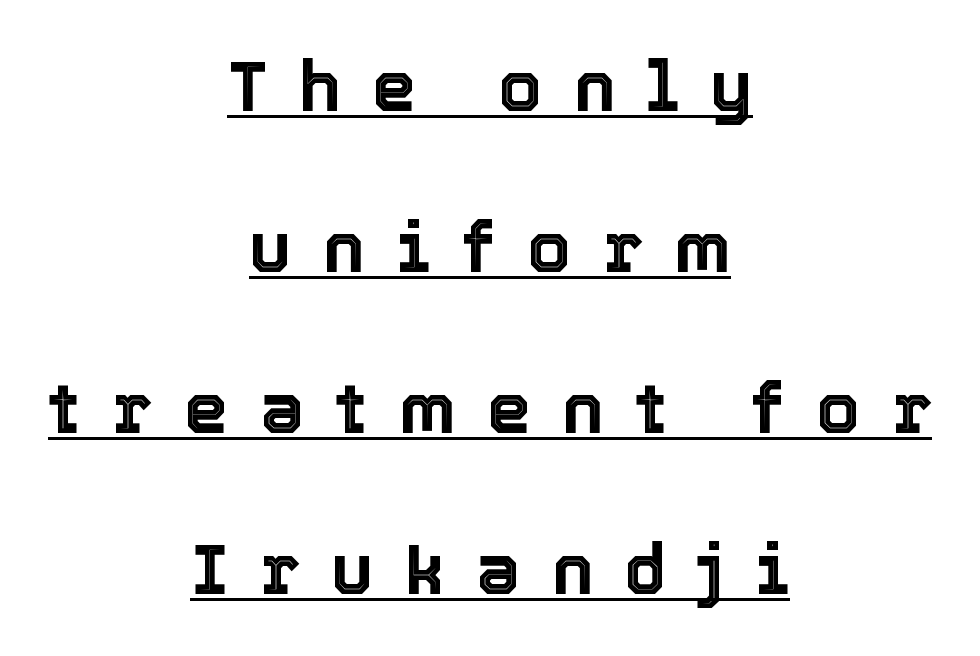
{"italic": "no", "width": "normal", "x_height": "medium", "monospaced": "no", "underline": "yes", "align": "center", "line_spacing": "loose", "line_spacing_ratio": 2.3, "letter_spacing": "wide", "letter_spacing_em": 0.45, "glyph_px": 70}
